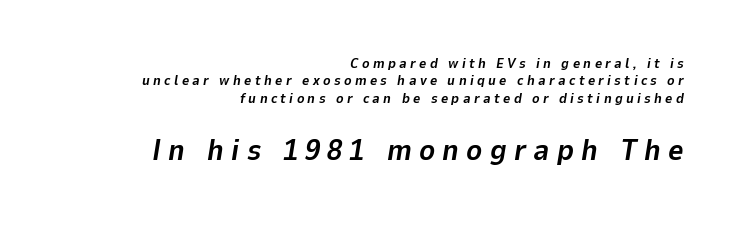
Q: Is the text bold? A: Yes.
Q: Is the text italic (slanted)? A: Yes, it leans right by about 9 degrees.
Q: Is the text underlined? A: No.
Q: How is the paragraph aligned? A: Right-aligned.
Q: Is the spacing between letters normal or unusually wide? A: Unusually wide.
Q: Is the spacing between lines tight, normal or loose? A: Normal.
Q: Which block of text is set in a larger size, the first (top) or the second (bottom)? A: The second (bottom) one.
Q: Width (condensed, normal, or wide)? A: Normal.
Q: Stroke contrast? A: Low.
Q: x-height? A: Medium.
Q: Monospaced? A: No.
